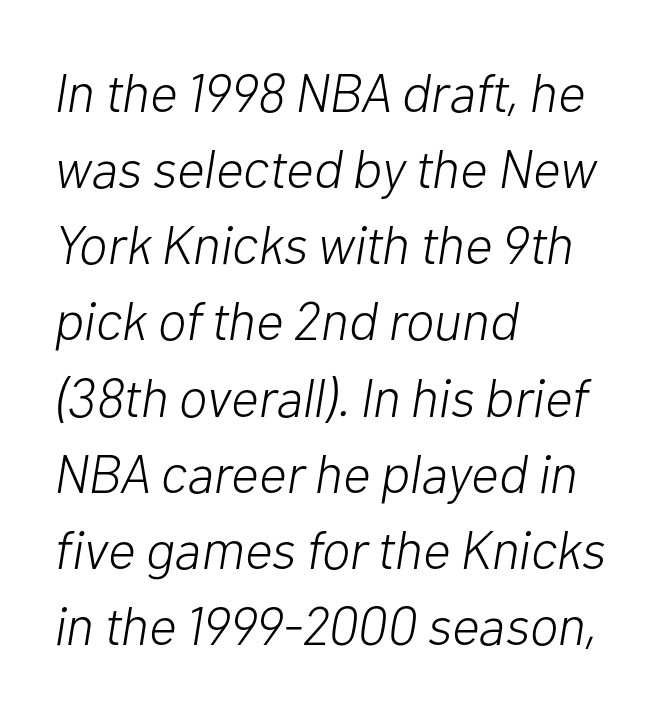
{"italic": "yes", "lean": "right", "slant_degrees": 10, "bold": "no", "weight": "light", "width": "normal", "stroke_contrast": "low", "x_height": "medium", "monospaced": "no", "underline": "no", "align": "left", "line_spacing": "normal", "line_spacing_ratio": 1.41, "letter_spacing": "normal", "letter_spacing_em": 0.0, "glyph_px": 54}
